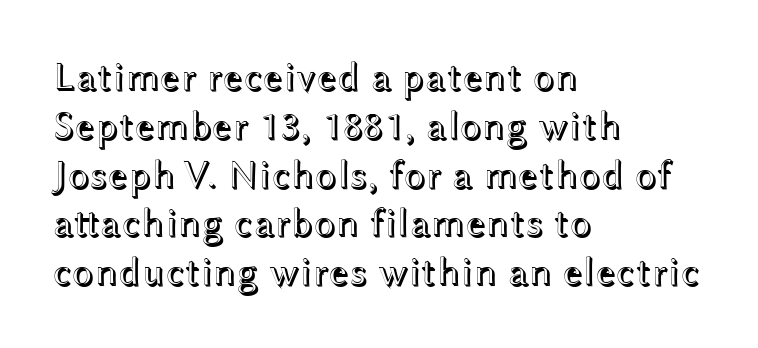
The image shows 40 px wide type, upright; set left-aligned, line spacing 1.22x, normal letter spacing, not underlined; a medium x-height.
